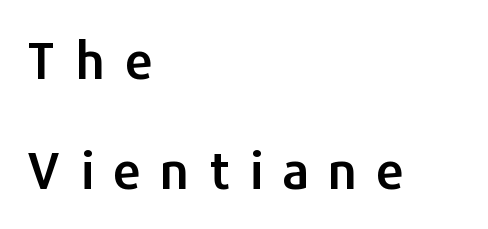
{"serif": "no", "italic": "no", "width": "normal", "stroke_contrast": "low", "x_height": "medium", "monospaced": "no", "underline": "no", "align": "left", "line_spacing": "loose", "line_spacing_ratio": 2.16, "letter_spacing": "wide", "letter_spacing_em": 0.37, "glyph_px": 51}
